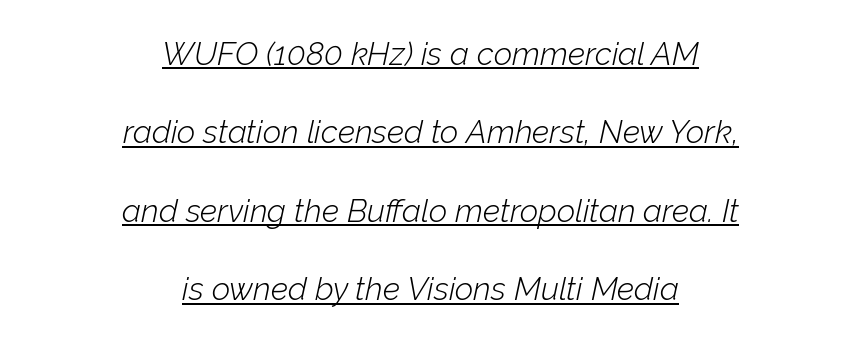
The image shows 32 px light type, italic (leaning right); set centered, loose line spacing (2.45x), normal letter spacing, underlined; low stroke contrast and a medium x-height.
